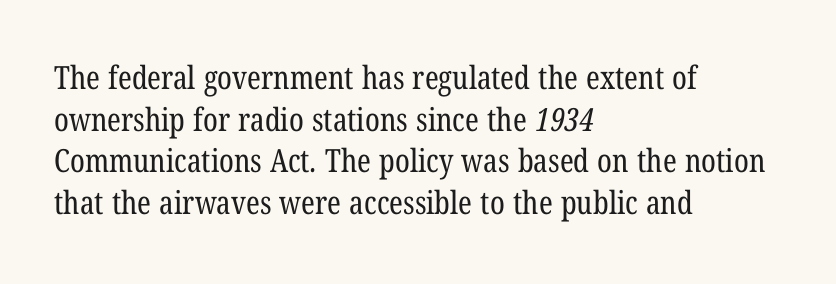
This sample has the flowing, uneven cadence of proportional lettering. Nobody touched the tracking dial on this one. These lines are composed in type with serifs. Heaviness? Minimal to ordinary, like unemphasized prose. The zone under the glyphs is completely vacant.
